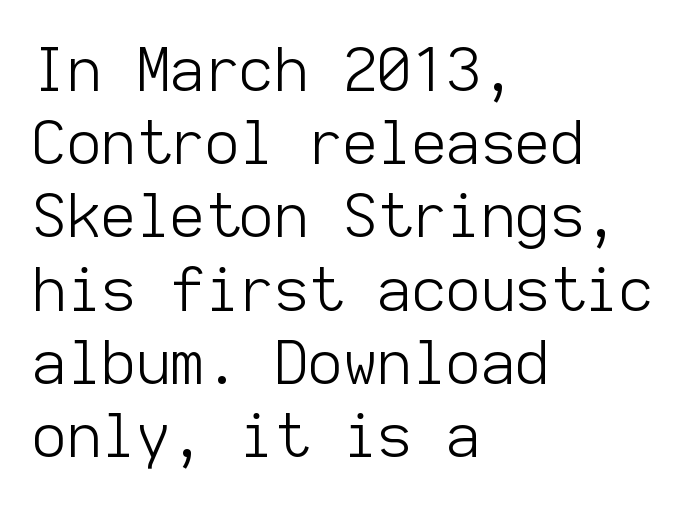
{"serif": "no", "italic": "no", "bold": "no", "weight": "light", "width": "normal", "stroke_contrast": "low", "x_height": "medium", "monospaced": "yes", "underline": "no", "align": "left", "line_spacing_ratio": 1.22, "letter_spacing": "normal", "letter_spacing_em": 0.0, "glyph_px": 60}
